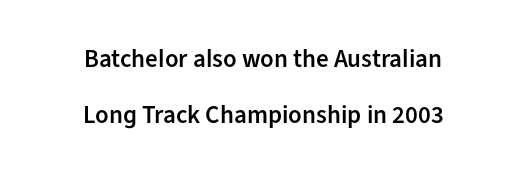
{"italic": "no", "bold": "semi", "underline": "no", "align": "center", "line_spacing": "loose", "line_spacing_ratio": 2.25, "letter_spacing": "normal", "letter_spacing_em": 0.0, "glyph_px": 25}
